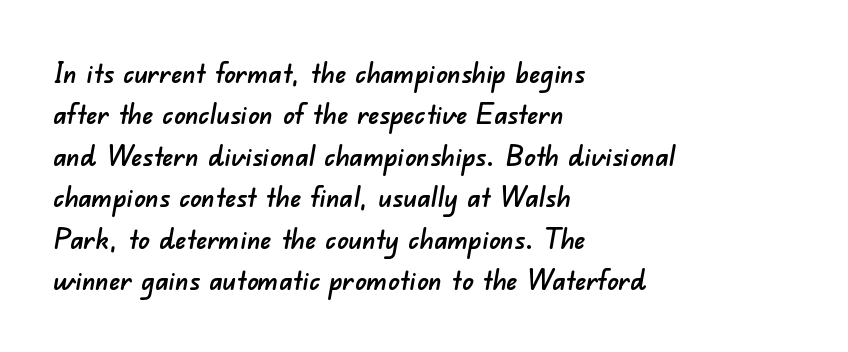
{"serif": "no", "width": "normal", "stroke_contrast": "low", "x_height": "small", "monospaced": "no", "underline": "no", "align": "left", "line_spacing": "normal", "line_spacing_ratio": 1.48, "letter_spacing": "normal", "letter_spacing_em": 0.0, "glyph_px": 28}
